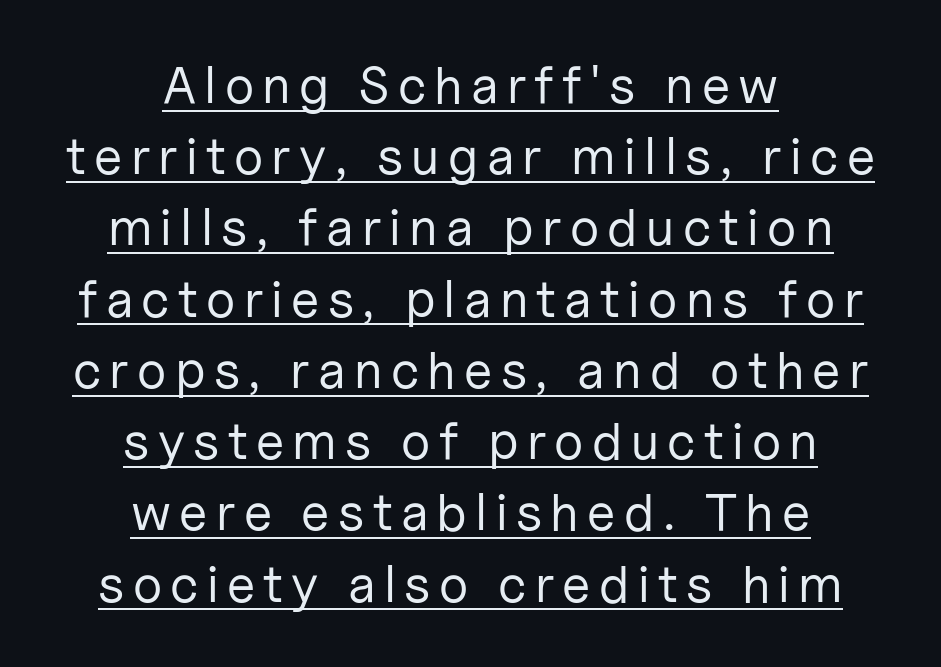
These lines were composed using upright roman letters. Do the characters align in a grid? No, the font is proportional. A sans-serif font was chosen for this passage. Every word sits above its own underline. Horizontal alignment here is central, giving a formal, balanced look. Whoever set this chose a conventional vertical rhythm.
